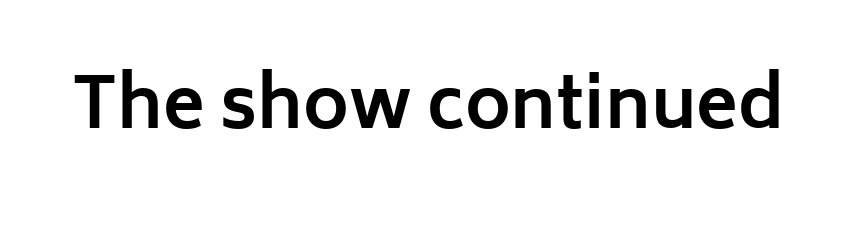
Q: Is the text bold? A: Yes.
Q: Is the text italic (slanted)? A: No, it is upright.
Q: Is the typeface a serif or a sans-serif typeface? A: Sans-serif.
Q: Is the text underlined? A: No.
Q: Is the spacing between letters normal or unusually wide? A: Normal.
Q: Width (condensed, normal, or wide)? A: Normal.
Q: Stroke contrast? A: Low.
Q: x-height? A: Medium.
Q: Monospaced? A: No.
